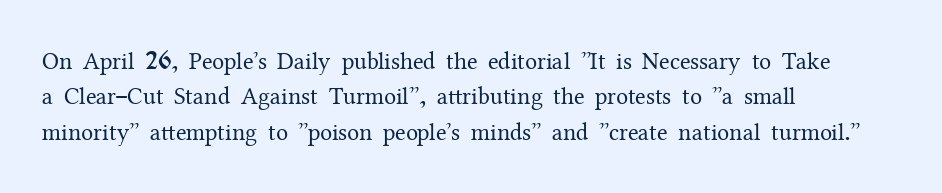
The image shows 24 px text type, upright; set left-aligned, normal line spacing (1.47x), normal letter spacing, not underlined.
